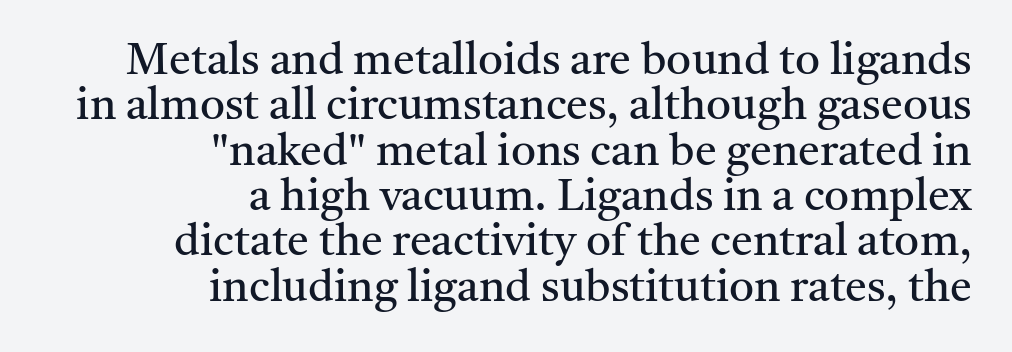
Q: Is the text bold? A: No.
Q: Is the text italic (slanted)? A: No, it is upright.
Q: Is the typeface a serif or a sans-serif typeface? A: Serif.
Q: Is the text underlined? A: No.
Q: How is the paragraph aligned? A: Right-aligned.
Q: Is the spacing between letters normal or unusually wide? A: Normal.
Q: Is the spacing between lines tight, normal or loose? A: Tight.
Q: Width (condensed, normal, or wide)? A: Normal.
Q: Stroke contrast? A: Medium.
Q: x-height? A: Medium.
Q: Monospaced? A: No.
